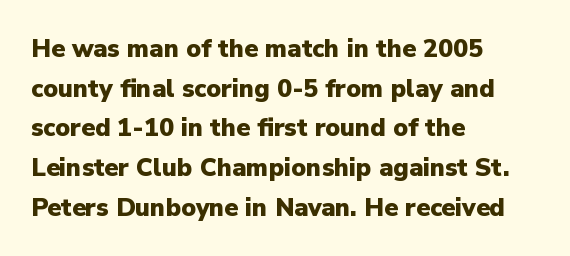
Q: Is the text bold? A: Yes.
Q: Is the text italic (slanted)? A: No, it is upright.
Q: Is the text underlined? A: No.
Q: How is the paragraph aligned? A: Left-aligned.
Q: Is the spacing between letters normal or unusually wide? A: Normal.
Q: Is the spacing between lines tight, normal or loose? A: Normal.
